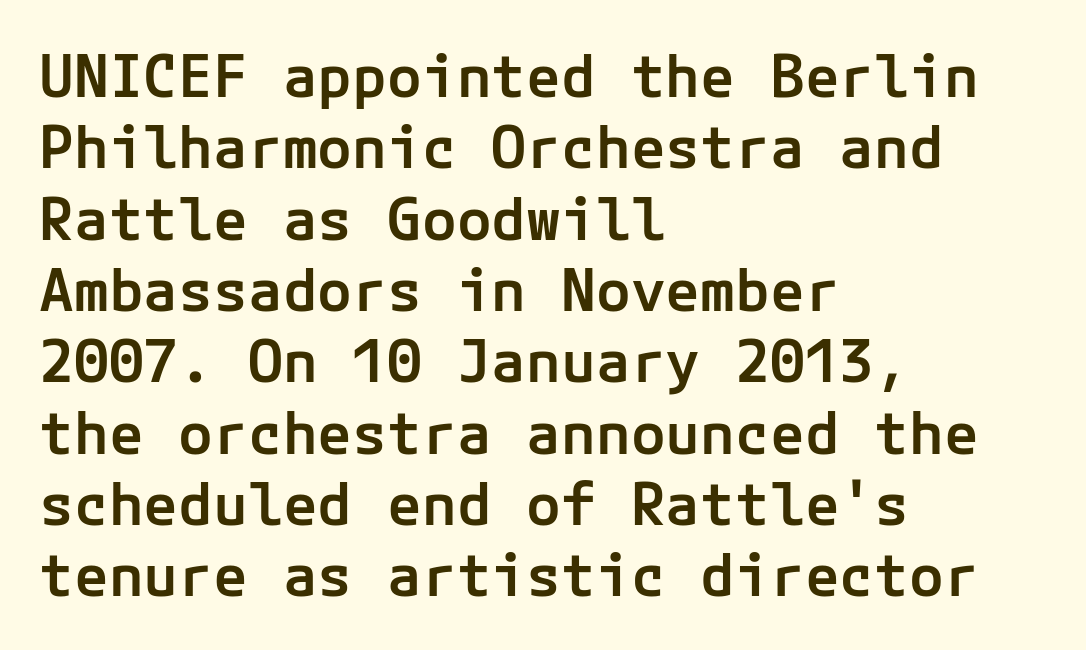
{"serif": "no", "italic": "no", "bold": "semi", "weight": "semibold", "width": "normal", "stroke_contrast": "low", "x_height": "medium", "underline": "no", "align": "left", "line_spacing_ratio": 1.23, "letter_spacing": "normal", "letter_spacing_em": 0.0, "glyph_px": 58}
